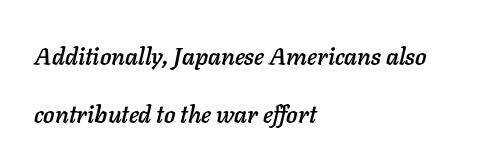
{"italic": "yes", "lean": "right", "slant_degrees": 11, "underline": "no", "align": "left", "line_spacing": "loose", "line_spacing_ratio": 2.4, "letter_spacing": "normal", "letter_spacing_em": 0.0, "glyph_px": 24}
